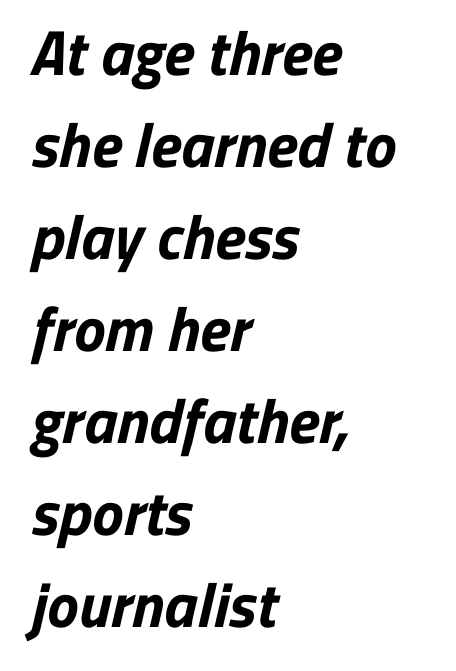
{"serif": "no", "bold": "yes", "weight": "bold", "width": "normal", "stroke_contrast": "low", "x_height": "medium", "monospaced": "no", "underline": "no", "align": "left", "line_spacing": "normal", "line_spacing_ratio": 1.46, "letter_spacing": "normal", "letter_spacing_em": 0.0, "glyph_px": 63}
